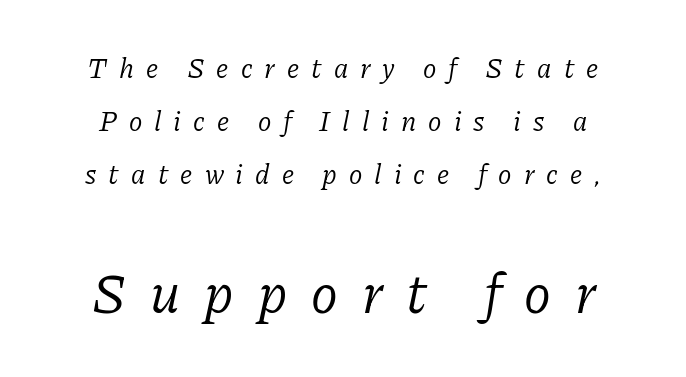
The gaps between neighbouring characters are conspicuously large. Size contrast runs from small at the top to large at the bottom. Check the space under the baseline: it is left empty. Looking at the ascenders, they clearly lean. Spacing verdict: proportional, widths tailored to each character.
